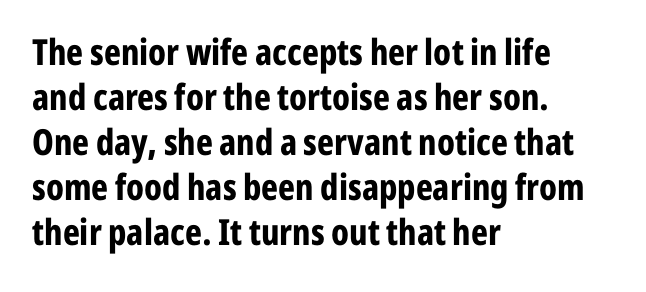
The letters sit at their default tracking, neither squeezed nor spread. Spacing verdict: proportional, widths tailored to each character. The compositor pushed each line to the left boundary. The block of text has a typical density, with ordinary space between rows. The strip under each line holds only bare page.
